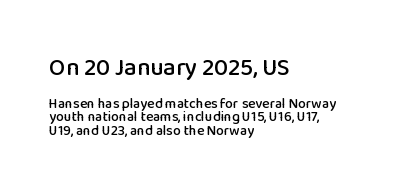
Every row of glyphs begins at an identical x-position on the left. These lines huddle together more closely than default settings would place them. The letters stand straight up with perfectly vertical stems. Nobody touched the tracking dial on this one. Larger block? The one above; the one below is distinctly smaller. Clear beneath every line of the passage.
